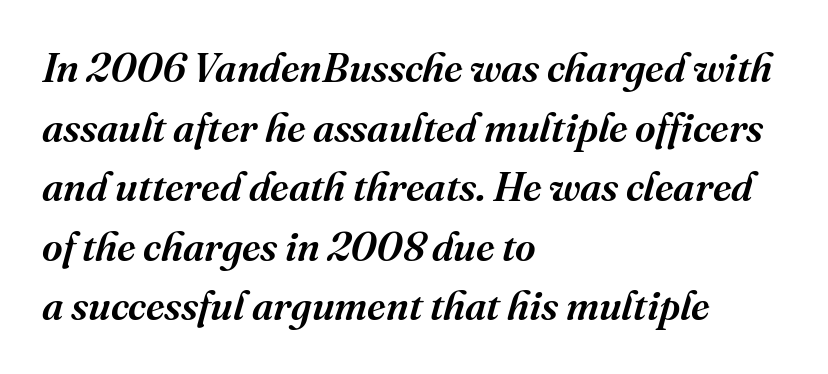
Q: Is the text italic (slanted)? A: Yes, it leans right by about 16 degrees.
Q: Is the typeface a serif or a sans-serif typeface? A: Serif.
Q: Is the text underlined? A: No.
Q: How is the paragraph aligned? A: Left-aligned.
Q: Is the spacing between letters normal or unusually wide? A: Normal.
Q: Is the spacing between lines tight, normal or loose? A: Normal.
Q: Width (condensed, normal, or wide)? A: Normal.
Q: Stroke contrast? A: Medium.
Q: x-height? A: Medium.
Q: Monospaced? A: No.
